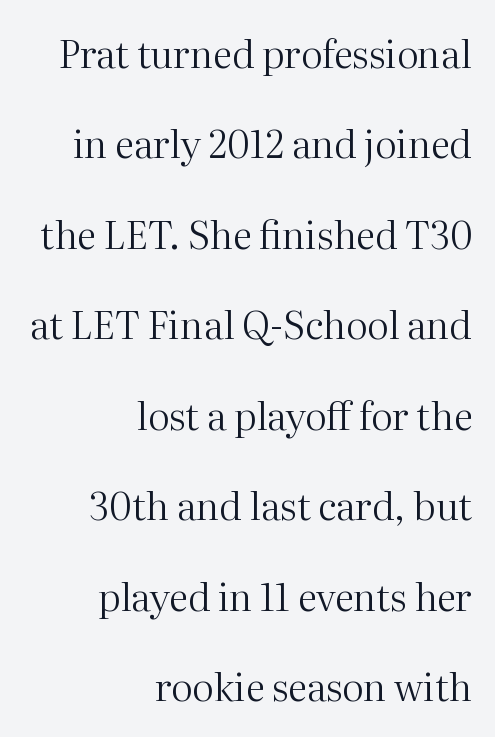
{"serif": "yes", "italic": "no", "bold": "no", "weight": "regular", "width": "normal", "stroke_contrast": "medium", "x_height": "medium", "monospaced": "no", "underline": "no", "align": "right", "line_spacing": "loose", "line_spacing_ratio": 2.38, "letter_spacing": "normal", "letter_spacing_em": 0.0, "glyph_px": 38}
